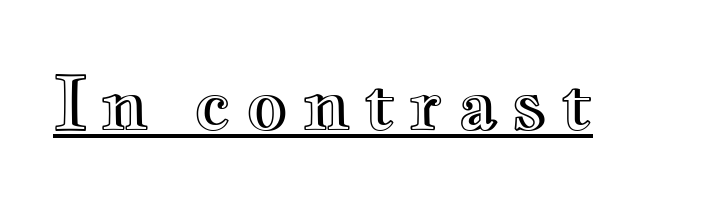
Upright lettering throughout. Compared with undecorated copy, this sample adds a rule below the words. Note the varied advance widths — an 'i' is clearly narrower than an 'm'.
